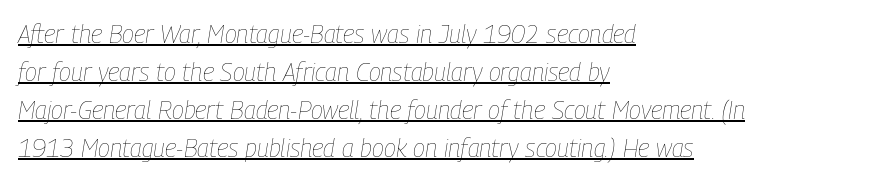
The image shows 25 px text type, italic (leaning right); set left-aligned, normal line spacing (1.52x), normal letter spacing, underlined.
